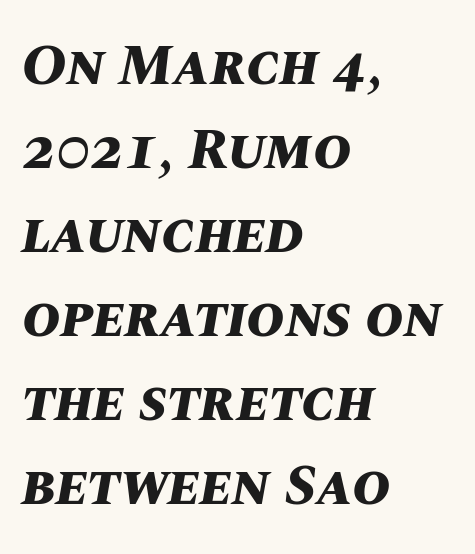
Looking at the ascenders, they clearly lean. These lines are rendered in a variable-pitch font. Tracking value appears to be zero — textbook default spacing. All the whitespace from short lines collects on the right. The gap between lines stays unmarked.
